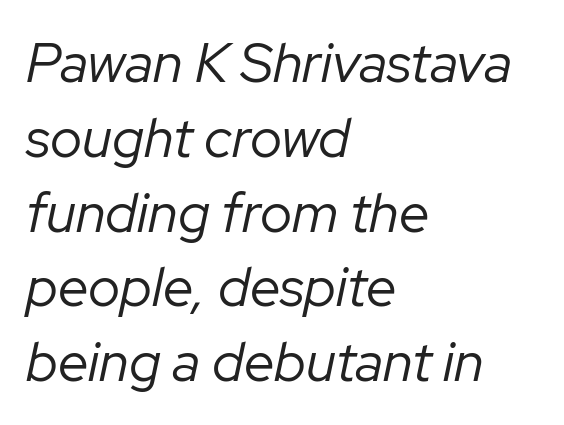
Does the lettering tilt? It does — this is italic. The space beneath each line is pristine and unruled. The rendering uses natural spacing where letterforms have individual widths. Each new line begins a customary step beneath the previous one. The type is set solid horizontally, with unmodified tracking.
